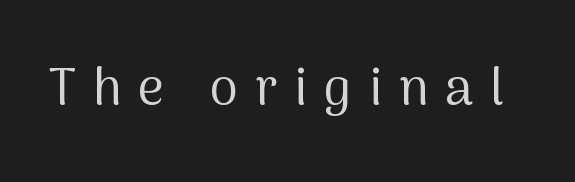
{"serif": "no", "italic": "no", "bold": "no", "weight": "regular", "width": "normal", "stroke_contrast": "medium", "x_height": "medium", "monospaced": "no", "underline": "no", "letter_spacing": "wide", "letter_spacing_em": 0.33, "glyph_px": 51}
